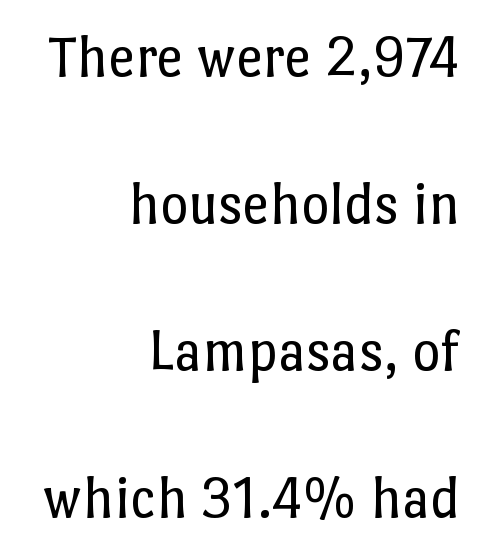
Q: Is the text bold? A: No.
Q: Is the text italic (slanted)? A: No, it is upright.
Q: Is the text underlined? A: No.
Q: How is the paragraph aligned? A: Right-aligned.
Q: Is the spacing between letters normal or unusually wide? A: Normal.
Q: Is the spacing between lines tight, normal or loose? A: Loose.
Q: Width (condensed, normal, or wide)? A: Normal.
Q: Stroke contrast? A: Low.
Q: x-height? A: Medium.
Q: Monospaced? A: No.
